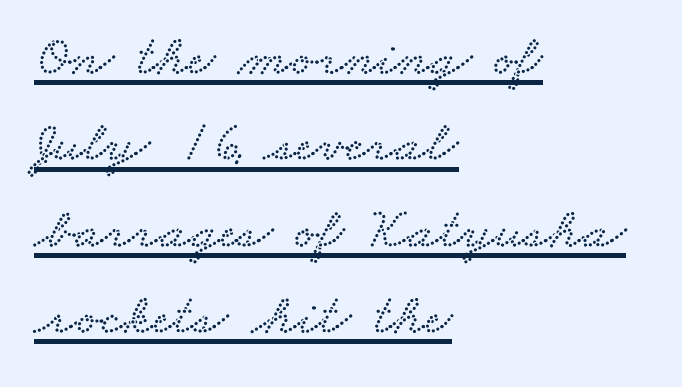
The image shows 58 px wide serif type; set left-aligned, normal line spacing (1.49x), normal letter spacing, underlined; low stroke contrast and a small x-height.
